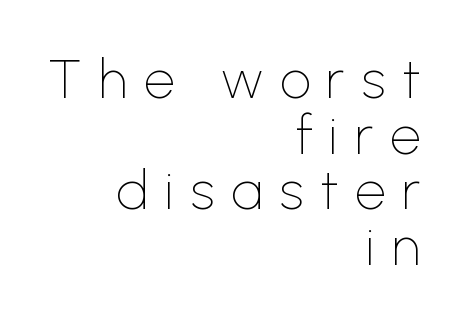
A typesetter would call this proportional, since set widths differ per character. The gaps between neighbouring characters are conspicuously large. The vertical gap from one line to the next is small. The letters stand straight up with perfectly vertical stems. A student would call this right alignment; a typographer would say flush right, rag left. The strokes are not fattened; the text isn't bold.
